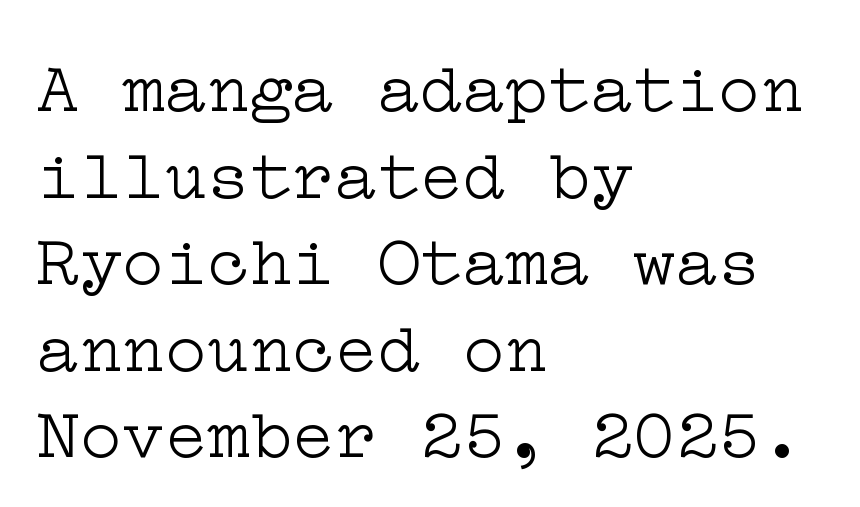
{"serif": "yes", "italic": "no", "bold": "no", "weight": "light", "width": "wide", "stroke_contrast": "low", "x_height": "medium", "underline": "no", "align": "left", "line_spacing_ratio": 1.22, "letter_spacing": "normal", "letter_spacing_em": 0.0, "glyph_px": 71}
